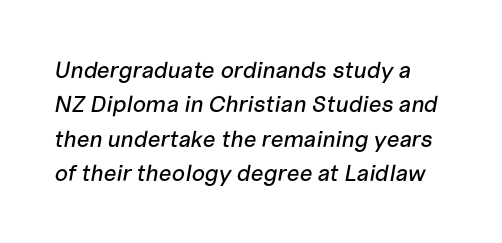
The image shows 23 px text type, italic (leaning right); set normal line spacing (1.49x), normal letter spacing, not underlined.
